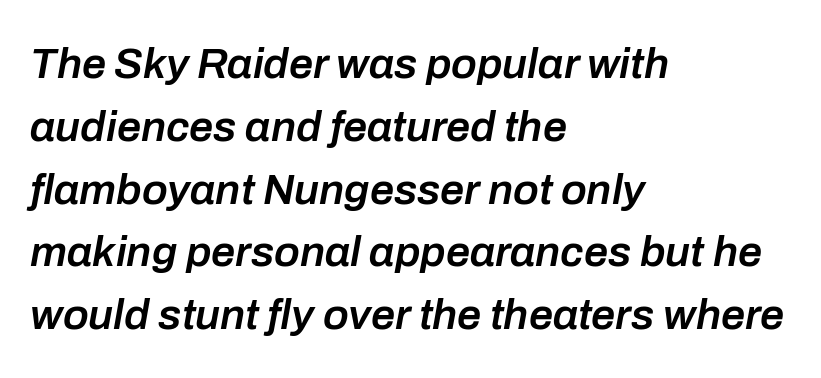
The image shows 43 px semibold type, italic (leaning right); set left-aligned, normal line spacing (1.46x), normal letter spacing, not underlined; low stroke contrast and a medium x-height.
